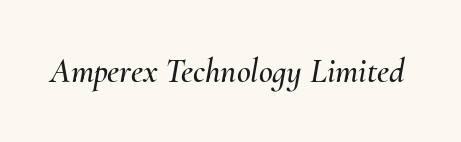
The image shows 34 px text type, italic (leaning right); set normal letter spacing, not underlined; medium stroke contrast and a small x-height.
